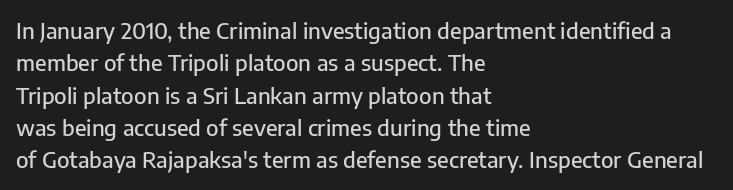
Q: Is the text italic (slanted)? A: No, it is upright.
Q: Is the text underlined? A: No.
Q: How is the paragraph aligned? A: Left-aligned.
Q: Is the spacing between letters normal or unusually wide? A: Normal.
Q: Is the spacing between lines tight, normal or loose? A: Normal.
